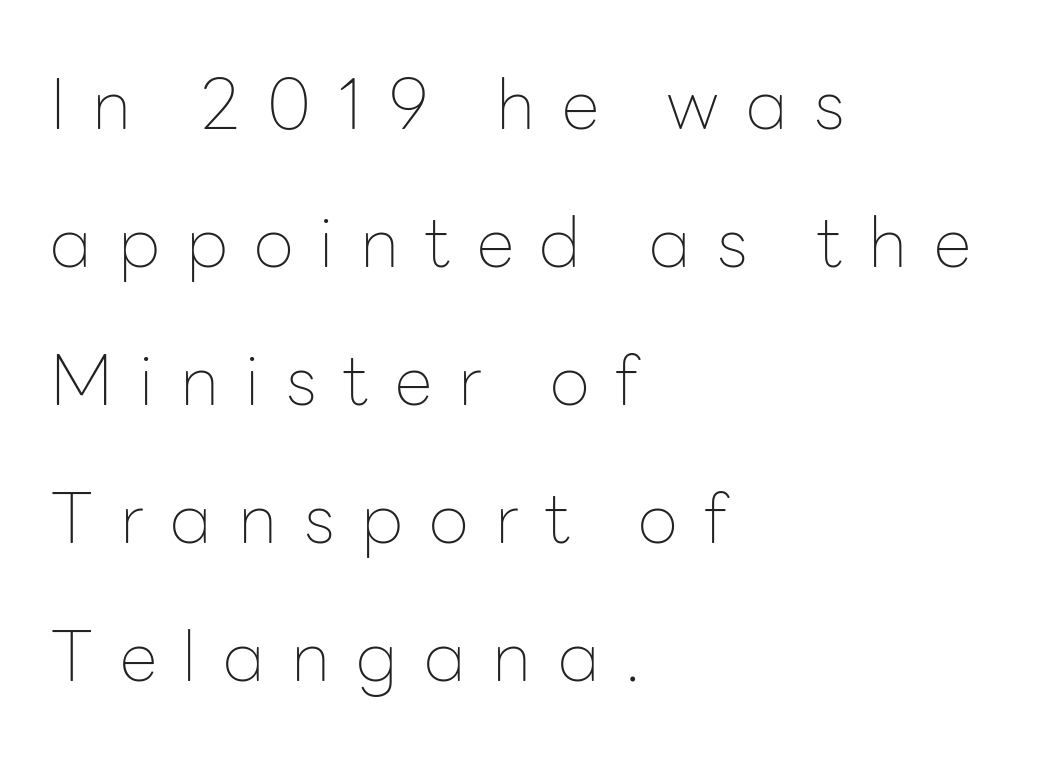
The image shows 69 px thin sans-serif type, upright; set left-aligned, loose line spacing (2.0x), unusually wide letter spacing (+0.38 em), not underlined; low stroke contrast and a medium x-height.
